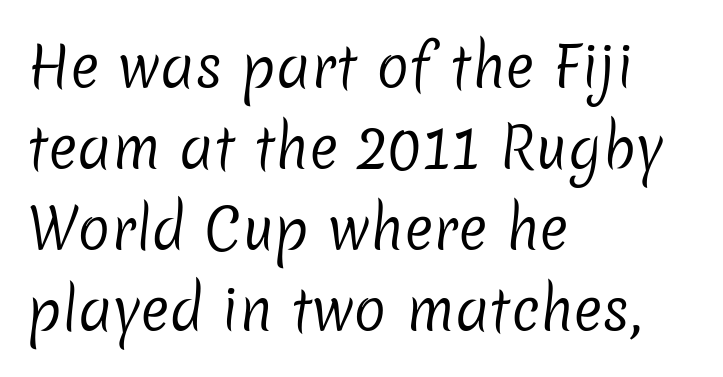
{"serif": "no", "bold": "no", "weight": "regular", "width": "normal", "stroke_contrast": "low", "x_height": "medium", "monospaced": "no", "underline": "no", "align": "left", "line_spacing": "normal", "line_spacing_ratio": 1.47, "letter_spacing": "normal", "letter_spacing_em": 0.0, "glyph_px": 55}
